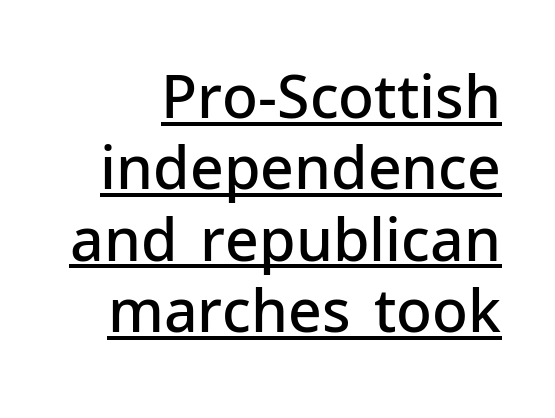
You could not count columns in this text — the font is proportionally spaced. The sample has been set in demibold, a notch under bold. The face used here is rendered with its standard letterfit. In designer terms, the underline attribute is active on this setting. Stroke terminals: plain, sans-serif. Unlike italic type, these characters show no tilt at all.
